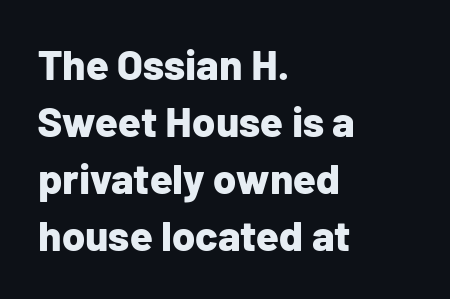
Q: Is the text bold? A: Yes.
Q: Is the text italic (slanted)? A: No, it is upright.
Q: Is the typeface a serif or a sans-serif typeface? A: Sans-serif.
Q: Is the text underlined? A: No.
Q: How is the paragraph aligned? A: Left-aligned.
Q: Is the spacing between letters normal or unusually wide? A: Normal.
Q: Is the spacing between lines tight, normal or loose? A: Normal.
Q: Width (condensed, normal, or wide)? A: Normal.
Q: Stroke contrast? A: Low.
Q: x-height? A: Medium.
Q: Monospaced? A: No.
